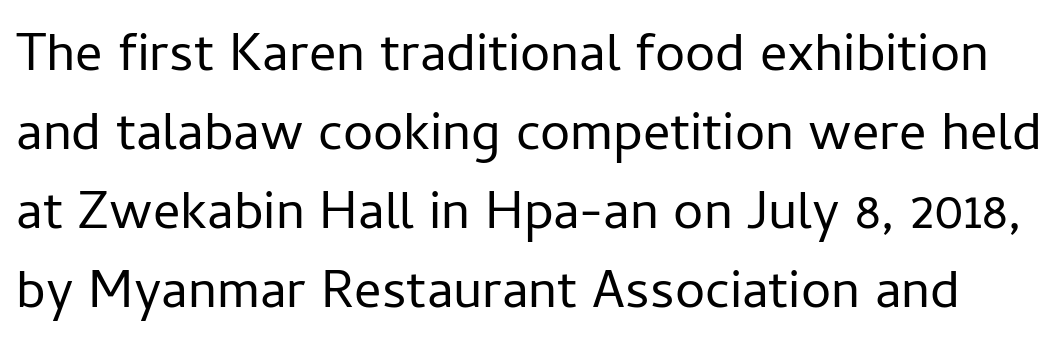
The image shows 54 px regular-weight sans-serif type, upright; set normal line spacing (1.46x), normal letter spacing, not underlined; low stroke contrast and a medium x-height.
